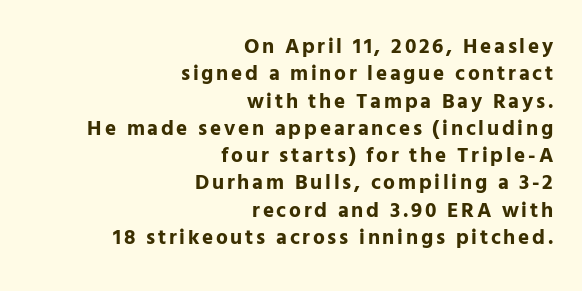
Teacher's note: observe the even right margin — that is flush-right alignment. Rule under the text: the space is simply empty. How heavy is the stroke? Heavy — this is a bold. Is there any slant? The stems are plumb. Vertical spacing — default.
